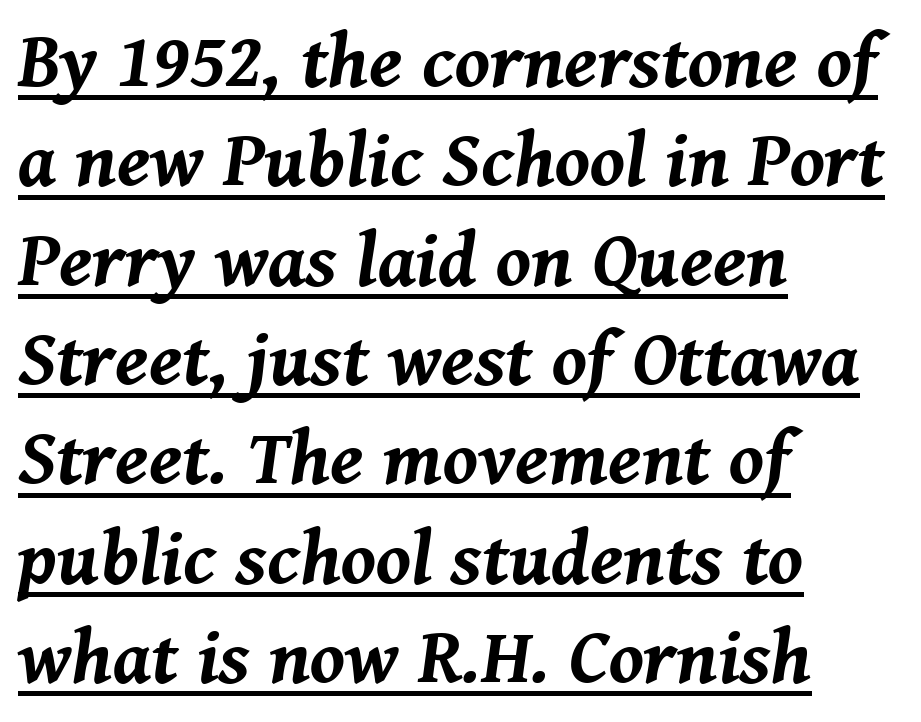
{"italic": "yes", "lean": "right", "slant_degrees": 8, "bold": "yes", "weight": "bold", "width": "normal", "stroke_contrast": "medium", "x_height": "medium", "monospaced": "no", "underline": "yes", "align": "left", "line_spacing": "normal", "line_spacing_ratio": 1.29, "letter_spacing": "normal", "letter_spacing_em": 0.0, "glyph_px": 77}
